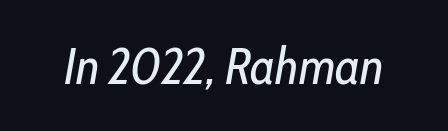
Q: Is the text bold? A: No.
Q: Is the text italic (slanted)? A: Yes, it leans right by about 10 degrees.
Q: Is the text underlined? A: No.
Q: Is the spacing between letters normal or unusually wide? A: Normal.
Q: Width (condensed, normal, or wide)? A: Condensed.
Q: Stroke contrast? A: Low.
Q: x-height? A: Medium.
Q: Monospaced? A: No.
